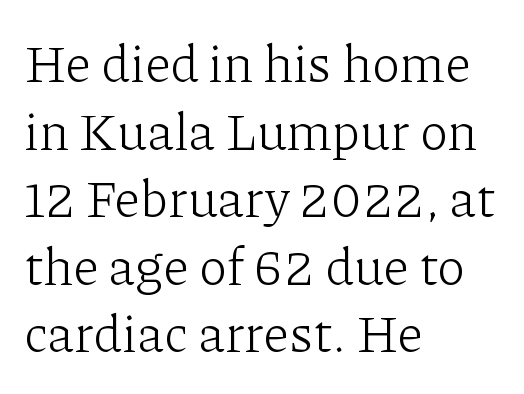
The image shows 52 px light serif type, upright; set left-aligned, normal line spacing (1.3x), normal letter spacing, not underlined; low stroke contrast and a medium x-height.
